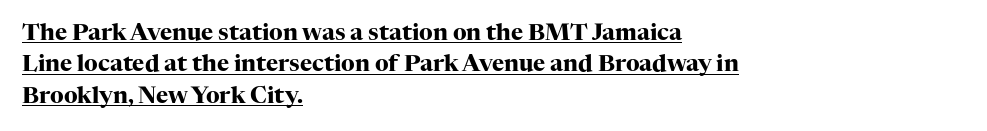
{"italic": "no", "bold": "yes", "underline": "yes", "align": "left", "line_spacing": "normal", "line_spacing_ratio": 1.36, "letter_spacing": "normal", "letter_spacing_em": 0.0, "glyph_px": 23}
